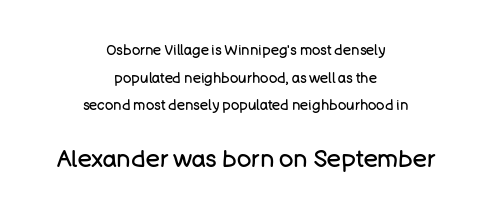
Short and long lines alike share a common midpoint. The font is comparable to plain body text, perhaps lighter. The space directly below the letters is spotless. This sample uses plain, unmodified letter spacing.
